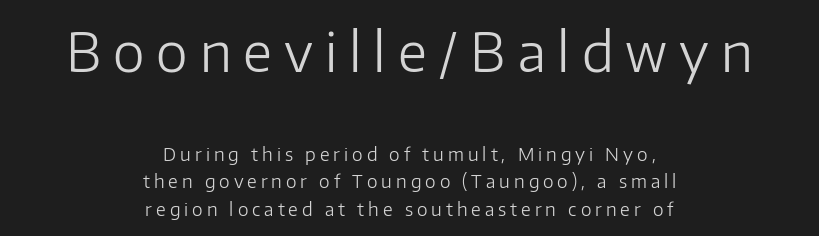
{"serif": "no", "italic": "no", "bold": "no", "weight": "light", "width": "normal", "stroke_contrast": "low", "x_height": "medium", "monospaced": "no", "underline": "no", "align": "center", "line_spacing": "normal", "line_spacing_ratio": 1.53, "letter_spacing": "wide", "letter_spacing_em": 0.22, "larger_block": "first", "size_ratio": 3.0, "glyph_px": 54}
